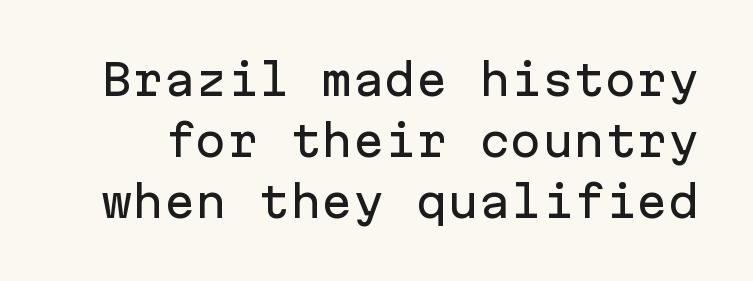
{"serif": "no", "italic": "no", "width": "normal", "stroke_contrast": "low", "x_height": "medium", "monospaced": "yes", "underline": "no", "line_spacing": "normal", "line_spacing_ratio": 1.45, "letter_spacing": "normal", "letter_spacing_em": 0.0, "glyph_px": 42}
